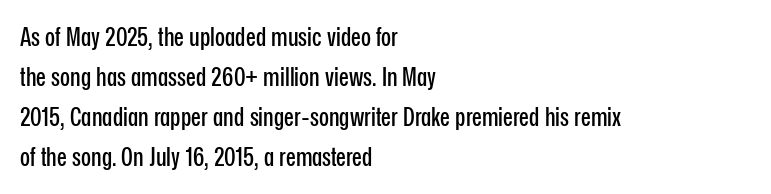
{"italic": "no", "underline": "no", "align": "left", "line_spacing": "normal", "line_spacing_ratio": 1.54, "letter_spacing": "normal", "letter_spacing_em": 0.0, "glyph_px": 26}
